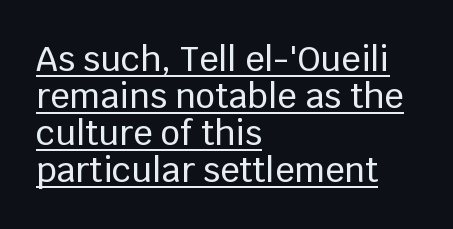
{"serif": "no", "italic": "no", "width": "normal", "stroke_contrast": "low", "x_height": "large", "monospaced": "no", "underline": "yes", "align": "left", "line_spacing": "tight", "line_spacing_ratio": 1.09, "letter_spacing": "normal", "letter_spacing_em": 0.0, "glyph_px": 34}
